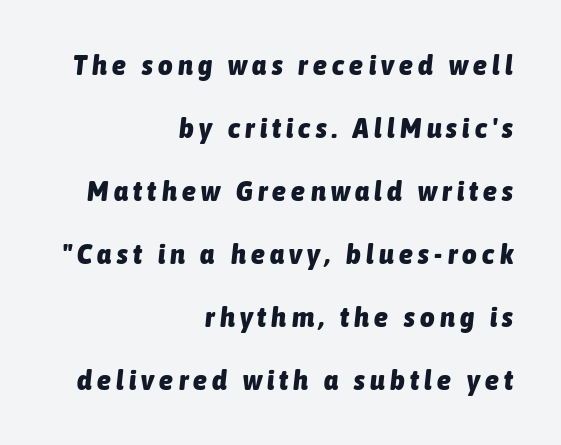
Q: Is the text bold? A: Yes.
Q: Is the text italic (slanted)? A: Yes, it leans right by about 6 degrees.
Q: Is the text underlined? A: No.
Q: How is the paragraph aligned? A: Right-aligned.
Q: Is the spacing between lines tight, normal or loose? A: Loose.
Q: Width (condensed, normal, or wide)? A: Condensed.
Q: Stroke contrast? A: Low.
Q: x-height? A: Medium.
Q: Monospaced? A: No.
